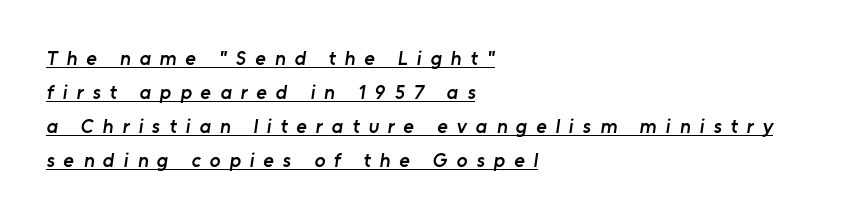
Q: Is the text bold? A: Semi-bold.
Q: Is the text underlined? A: Yes.
Q: How is the paragraph aligned? A: Left-aligned.
Q: Is the spacing between letters normal or unusually wide? A: Unusually wide.
Q: Is the spacing between lines tight, normal or loose? A: Normal.
